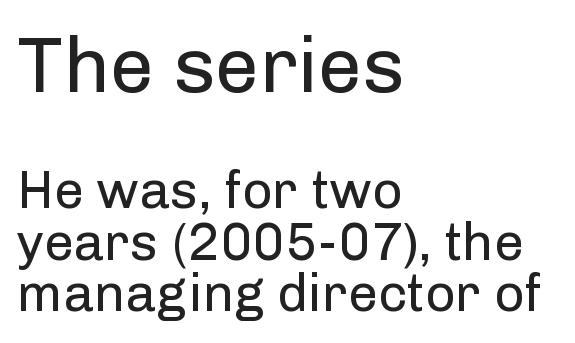
The image shows 79 px regular-weight sans-serif type, upright; set left-aligned, tight line spacing (0.98x), normal letter spacing, not underlined; the first (top) block is 1.49x larger; low stroke contrast and a medium x-height.
